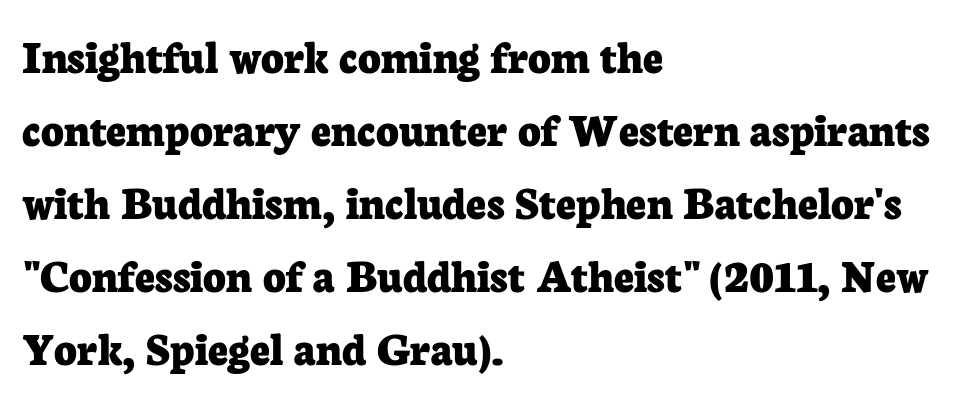
{"serif": "yes", "italic": "no", "bold": "yes", "weight": "bold", "width": "normal", "stroke_contrast": "low", "x_height": "medium", "monospaced": "no", "underline": "no", "align": "left", "line_spacing": "normal", "line_spacing_ratio": 1.49, "letter_spacing": "normal", "letter_spacing_em": 0.0, "glyph_px": 49}
